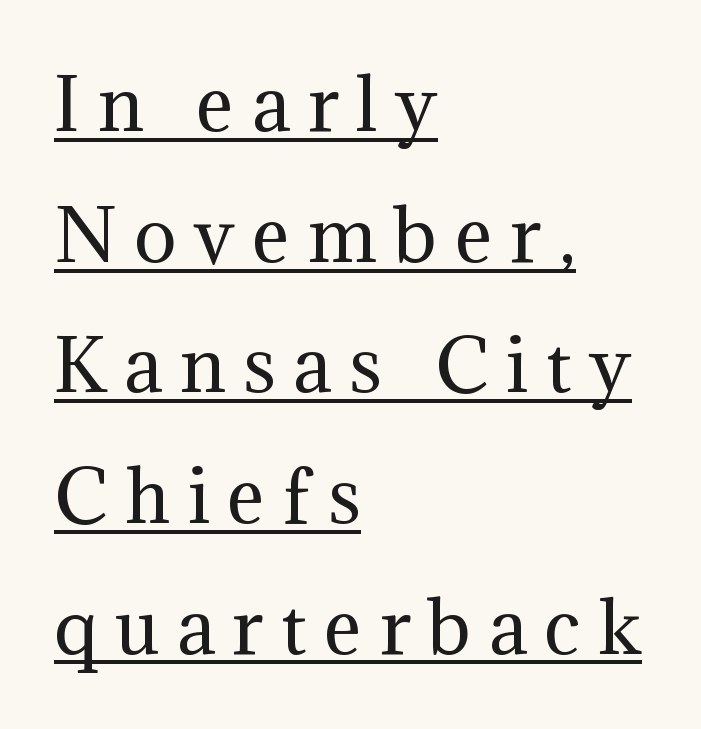
A continuous stroke trails under the words, as in a hyperlink. The text was rendered using a seriffed face with decorative stroke endings. Layout note: lines flush left. The face used here is proportionally spaced, like ordinary book or web type. Is this a heavy cut? Hardly; it is regular or lighter. Students, note that the glyphs here are deliberately spaced far apart.
